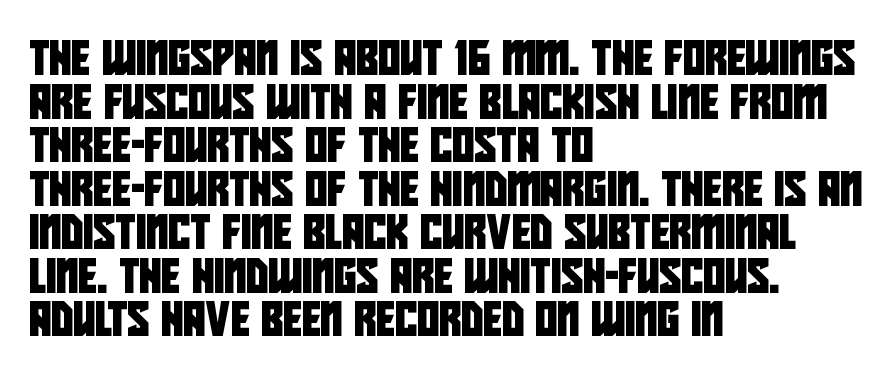
Q: Is the typeface a serif or a sans-serif typeface? A: Sans-serif.
Q: Is the text underlined? A: No.
Q: How is the paragraph aligned? A: Left-aligned.
Q: Is the spacing between letters normal or unusually wide? A: Normal.
Q: Is the spacing between lines tight, normal or loose? A: Normal.
Q: Width (condensed, normal, or wide)? A: Condensed.
Q: Stroke contrast? A: Low.
Q: x-height? A: Large.
Q: Monospaced? A: No.
